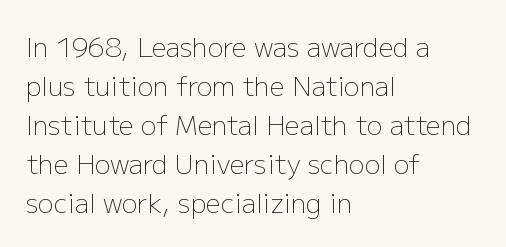
{"italic": "no", "bold": "no", "underline": "no", "align": "left", "line_spacing": "normal", "line_spacing_ratio": 1.5, "letter_spacing": "normal", "letter_spacing_em": 0.0, "glyph_px": 26}
